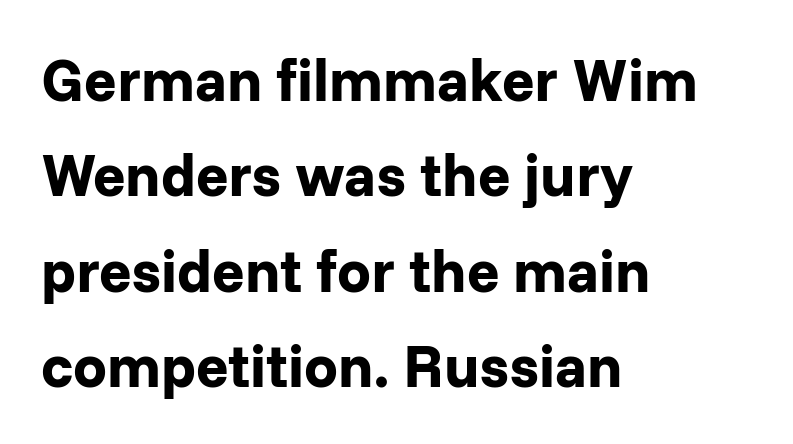
Standard letterfit; no display-style spreading of the glyphs. Proportional: the letters do not fall into vertical columns. If you drew a line through each stem, it would be perfectly vertical. The words here are not underlined.
